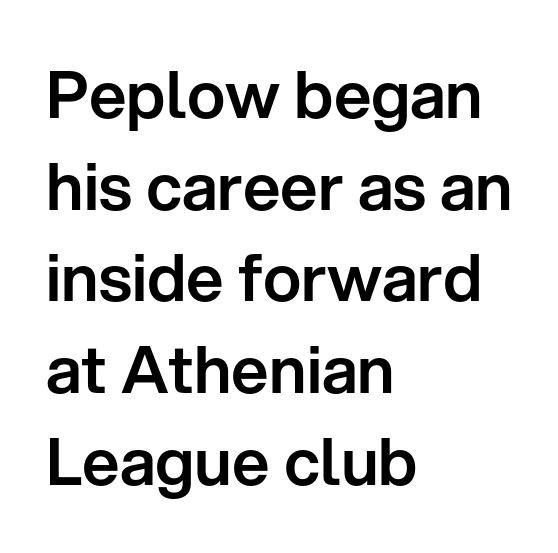
One-word summary of the alignment: left. Leading matches the norm, producing a regular column. Plain, unruled lines of type. A typesetter would label this face a sans.
